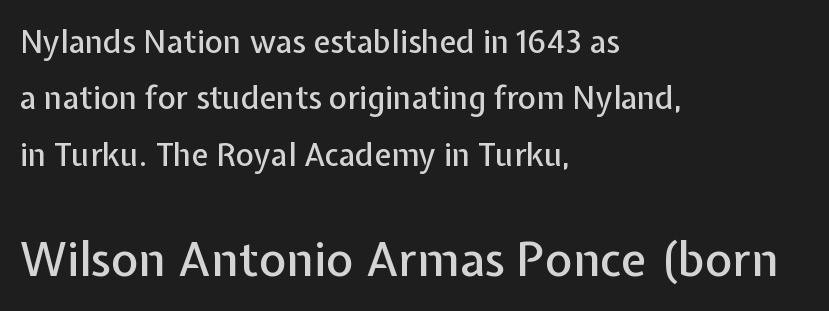
The image shows 47 px sans-serif type, upright; set left-aligned, line spacing 1.82x, normal letter spacing, not underlined; the second (bottom) block is 1.52x larger; low stroke contrast and a medium x-height.
